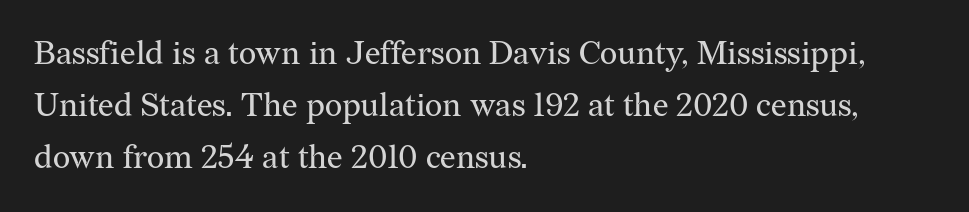
Is the letter spacing exaggerated? No — it looks like the ordinary default. A typesetter would mark this as roman, not italic. The paragraph has a hard left edge and a soft right edge. Unlike a clean sans, this face finishes its strokes with serifs. Character widths vary here, with narrow letters taking less room than wide ones. Quick note: underline off.
